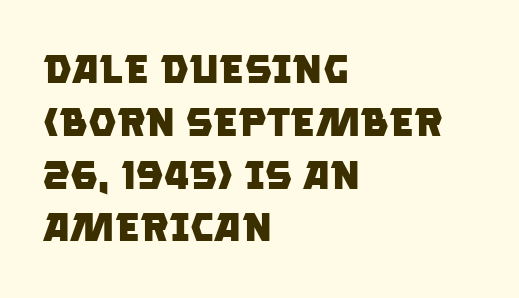
The image shows 40 px heavy sans-serif type; set left-aligned, normal line spacing (1.32x), normal letter spacing, not underlined; low stroke contrast and a large x-height.
